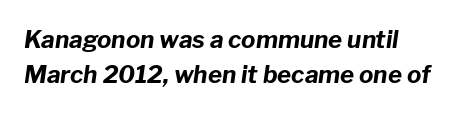
The image shows 24 px bold type, italic (leaning right); set normal line spacing (1.47x), normal letter spacing, not underlined.
